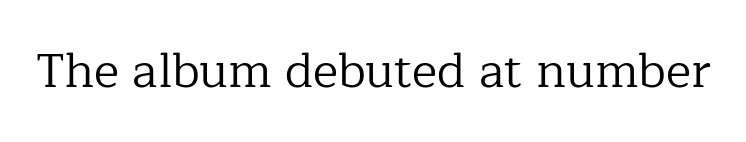
Q: Is the text bold? A: No.
Q: Is the text italic (slanted)? A: No, it is upright.
Q: Is the typeface a serif or a sans-serif typeface? A: Serif.
Q: Is the text underlined? A: No.
Q: Is the spacing between letters normal or unusually wide? A: Normal.
Q: Width (condensed, normal, or wide)? A: Normal.
Q: Stroke contrast? A: Low.
Q: x-height? A: Medium.
Q: Monospaced? A: No.
